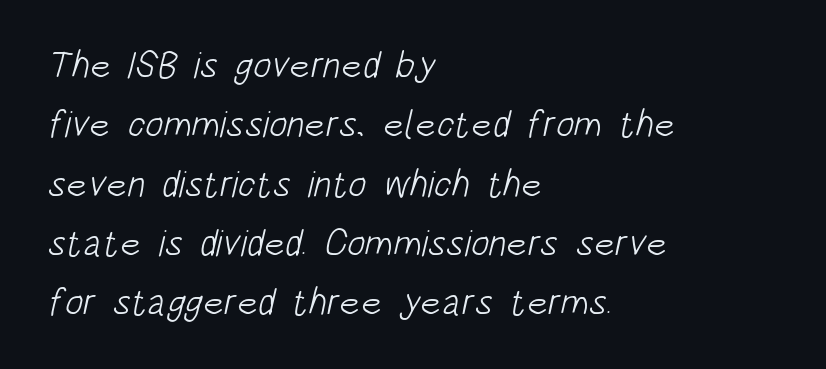
{"serif": "no", "bold": "no", "weight": "light", "width": "condensed", "stroke_contrast": "low", "x_height": "large", "monospaced": "no", "underline": "no", "align": "left", "line_spacing": "normal", "line_spacing_ratio": 1.56, "letter_spacing": "normal", "letter_spacing_em": 0.0, "glyph_px": 38}
